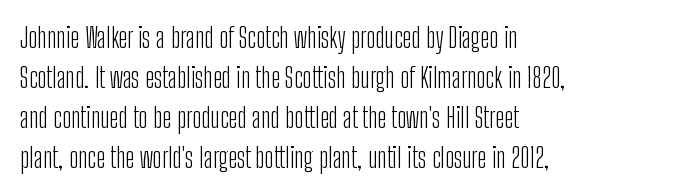
No extra ink here — the face is not bold. A typesetter would call this zero additional tracking. The specimen reads as upright at a glance. Serifs: no, the terminals of the letterforms are clean.
